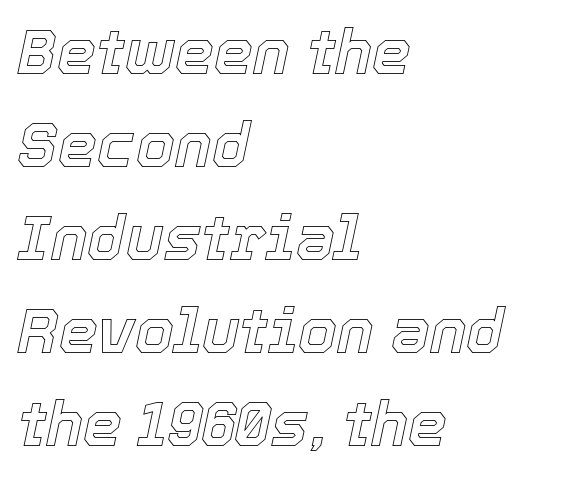
Q: Is the text italic (slanted)? A: Yes, it leans right by about 12 degrees.
Q: Is the text underlined? A: No.
Q: How is the paragraph aligned? A: Left-aligned.
Q: Is the spacing between letters normal or unusually wide? A: Normal.
Q: Is the spacing between lines tight, normal or loose? A: Normal.
Q: Width (condensed, normal, or wide)? A: Normal.
Q: x-height? A: Medium.
Q: Monospaced? A: No.
